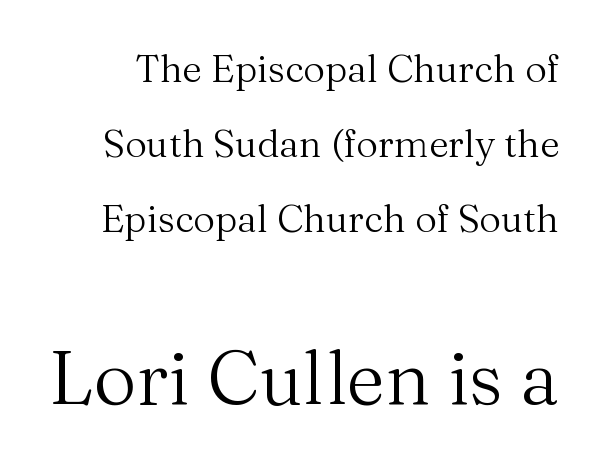
{"serif": "yes", "italic": "no", "bold": "no", "weight": "regular", "width": "normal", "stroke_contrast": "medium", "x_height": "medium", "monospaced": "no", "underline": "no", "line_spacing": "loose", "line_spacing_ratio": 1.98, "letter_spacing": "normal", "letter_spacing_em": 0.0, "larger_block": "second", "size_ratio": 1.97, "glyph_px": 75}
